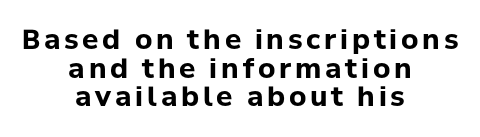
Q: Is the text bold? A: Yes.
Q: Is the text italic (slanted)? A: No, it is upright.
Q: Is the text underlined? A: No.
Q: How is the paragraph aligned? A: Centered.
Q: Is the spacing between lines tight, normal or loose? A: Tight.
